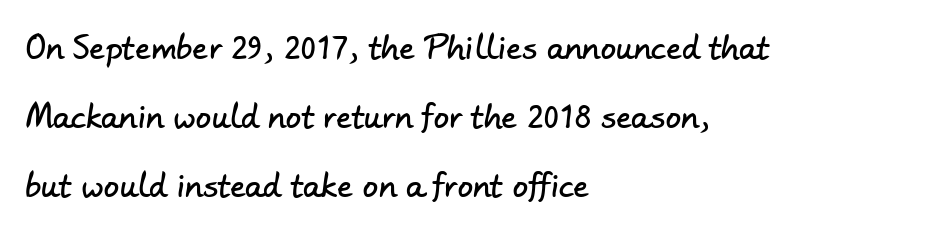
{"serif": "no", "width": "normal", "stroke_contrast": "low", "x_height": "small", "monospaced": "no", "underline": "no", "align": "left", "line_spacing": "loose", "line_spacing_ratio": 2.23, "letter_spacing": "normal", "letter_spacing_em": 0.0, "glyph_px": 31}
